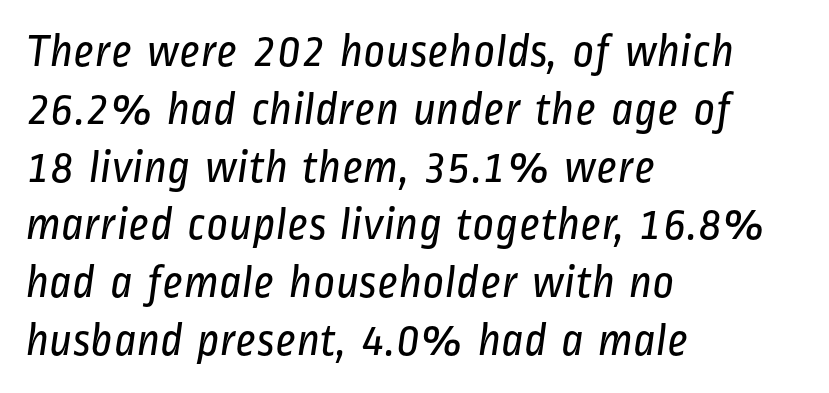
Q: Is the text bold? A: No.
Q: Is the typeface a serif or a sans-serif typeface? A: Sans-serif.
Q: Is the text underlined? A: No.
Q: How is the paragraph aligned? A: Left-aligned.
Q: Is the spacing between letters normal or unusually wide? A: Normal.
Q: Width (condensed, normal, or wide)? A: Condensed.
Q: Stroke contrast? A: Low.
Q: x-height? A: Medium.
Q: Monospaced? A: No.
